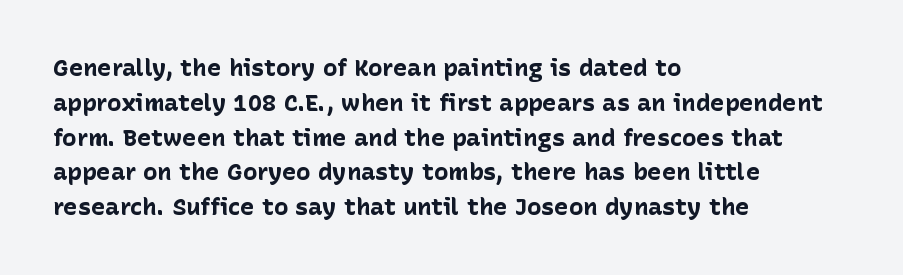
{"italic": "no", "bold": "yes", "underline": "no", "align": "left", "line_spacing": "normal", "line_spacing_ratio": 1.45, "letter_spacing": "normal", "letter_spacing_em": 0.0, "glyph_px": 24}
